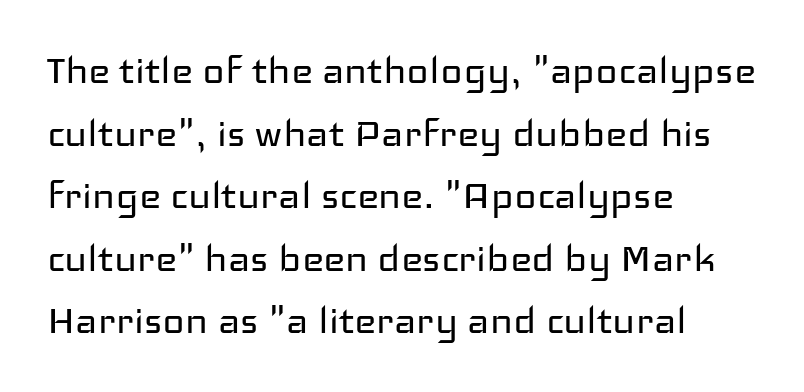
Varying glyph widths throughout — classic text-font behaviour. No extra tracking has been applied to these lines. The area under the type is left untouched. A typesetter would call this leading conventional body-copy spacing.
